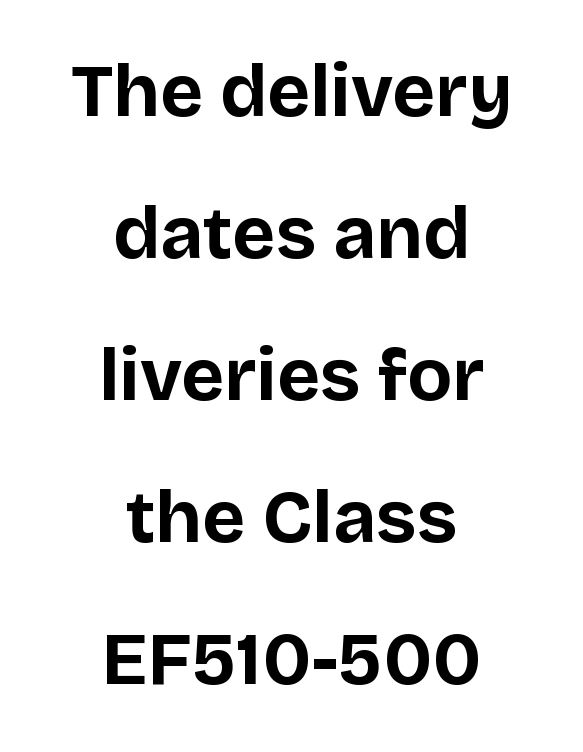
Style check: upright. Each word holds together tightly as a unit, with standard inter-letter gaps. This sample has the flowing, uneven cadence of proportional lettering. Honestly, there is no underline to notice here at all. Whoever set this chose breathing room over compactness in the vertical rhythm.
